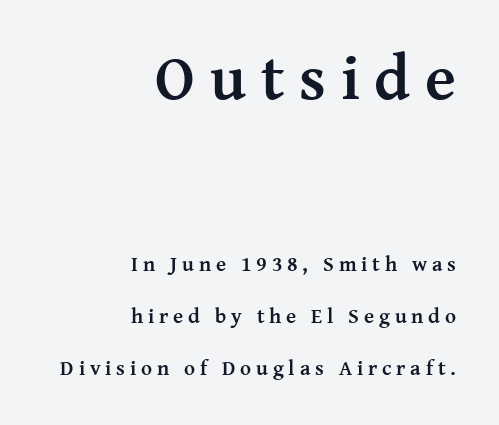
Q: Is the text bold? A: Yes.
Q: Is the text italic (slanted)? A: No, it is upright.
Q: Is the typeface a serif or a sans-serif typeface? A: Serif.
Q: Is the text underlined? A: No.
Q: How is the paragraph aligned? A: Right-aligned.
Q: Is the spacing between letters normal or unusually wide? A: Unusually wide.
Q: Is the spacing between lines tight, normal or loose? A: Loose.
Q: Which block of text is set in a larger size, the first (top) or the second (bottom)? A: The first (top) one.
Q: Width (condensed, normal, or wide)? A: Normal.
Q: Stroke contrast? A: Medium.
Q: x-height? A: Medium.
Q: Monospaced? A: No.
